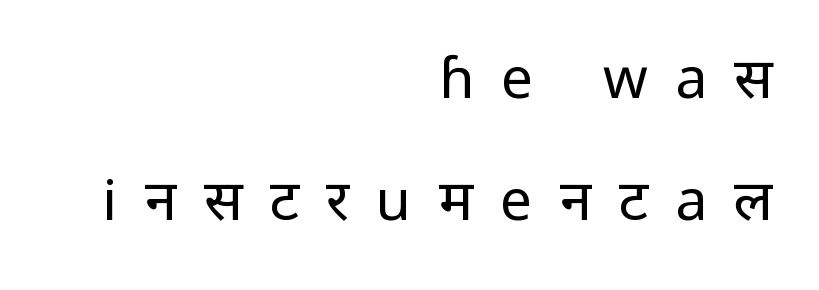
Q: Is the text bold? A: No.
Q: Is the text italic (slanted)? A: No, it is upright.
Q: Is the typeface a serif or a sans-serif typeface? A: Sans-serif.
Q: Is the text underlined? A: No.
Q: How is the paragraph aligned? A: Right-aligned.
Q: Is the spacing between letters normal or unusually wide? A: Unusually wide.
Q: Is the spacing between lines tight, normal or loose? A: Loose.
Q: Width (condensed, normal, or wide)? A: Normal.
Q: Stroke contrast? A: Low.
Q: x-height? A: Medium.
Q: Monospaced? A: No.
